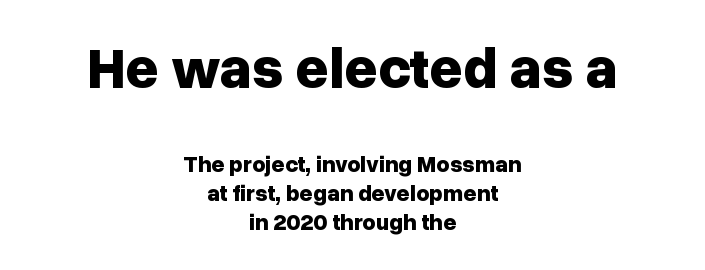
Vertical spacing — default. Do the letters lean? They stand straight. Look at the tracking — it's just the regular setting, nothing added. The rendering uses natural spacing where letterforms have individual widths.
